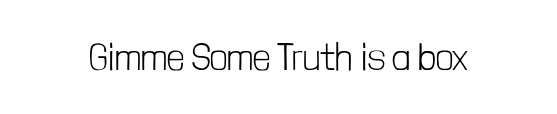
{"serif": "no", "italic": "no", "bold": "no", "weight": "light", "width": "condensed", "stroke_contrast": "low", "x_height": "medium", "monospaced": "no", "underline": "no", "letter_spacing": "normal", "letter_spacing_em": 0.0, "glyph_px": 38}
